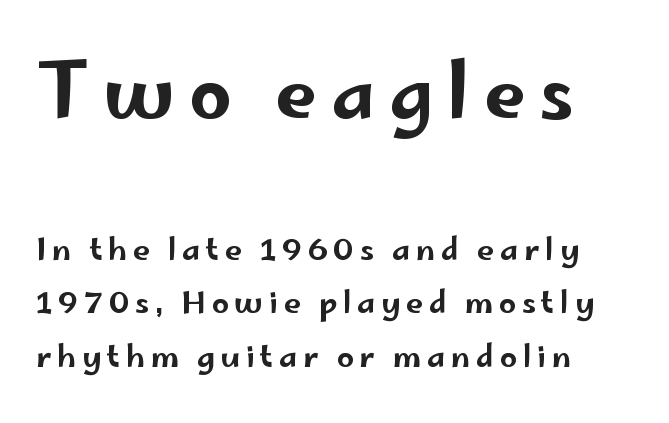
{"serif": "no", "italic": "no", "width": "wide", "stroke_contrast": "low", "x_height": "small", "monospaced": "no", "underline": "no", "align": "left", "line_spacing_ratio": 1.78, "larger_block": "first", "size_ratio": 2.47, "glyph_px": 74}
